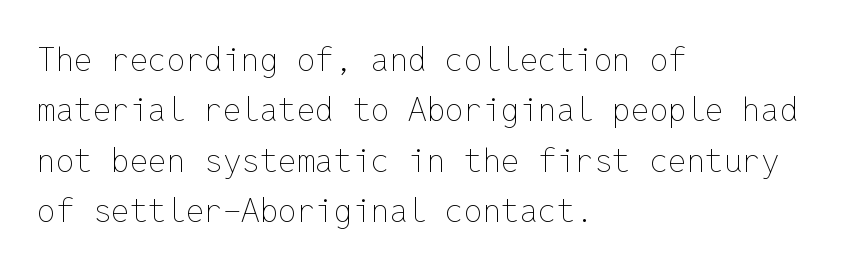
The image shows 33 px thin type, upright, monospaced; set left-aligned, normal line spacing (1.53x), normal letter spacing, not underlined; low stroke contrast and a medium x-height.
